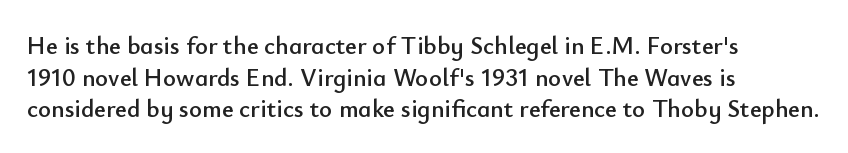
The image shows 25 px text type, upright; set left-aligned, normal line spacing (1.27x), normal letter spacing, not underlined.
